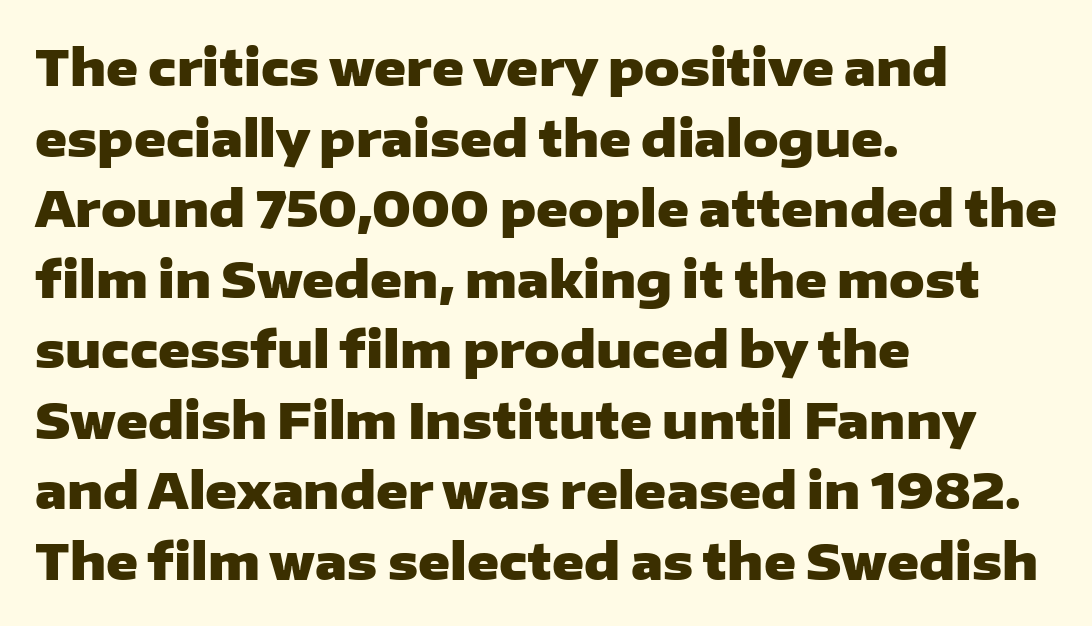
{"serif": "no", "italic": "no", "bold": "yes", "weight": "heavy", "width": "wide", "stroke_contrast": "low", "x_height": "medium", "monospaced": "no", "underline": "no", "align": "left", "line_spacing": "normal", "line_spacing_ratio": 1.44, "letter_spacing": "normal", "letter_spacing_em": 0.0, "glyph_px": 49}
